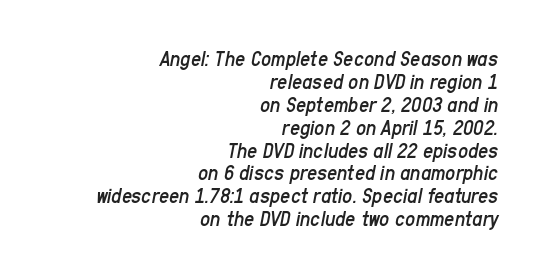
Q: Is the text bold? A: No.
Q: Is the text italic (slanted)? A: Yes, it leans right by about 11 degrees.
Q: Is the text underlined? A: No.
Q: How is the paragraph aligned? A: Right-aligned.
Q: Is the spacing between letters normal or unusually wide? A: Normal.
Q: Is the spacing between lines tight, normal or loose? A: Tight.
